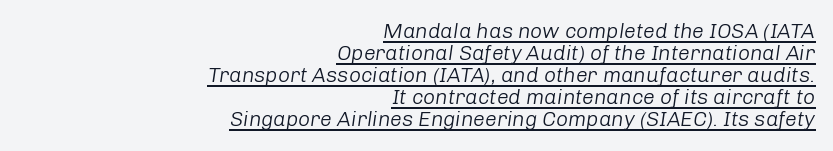
Q: Is the text bold? A: No.
Q: Is the text italic (slanted)? A: Yes, it leans right by about 8 degrees.
Q: Is the text underlined? A: Yes.
Q: How is the paragraph aligned? A: Right-aligned.
Q: Is the spacing between letters normal or unusually wide? A: Normal.
Q: Is the spacing between lines tight, normal or loose? A: Tight.
